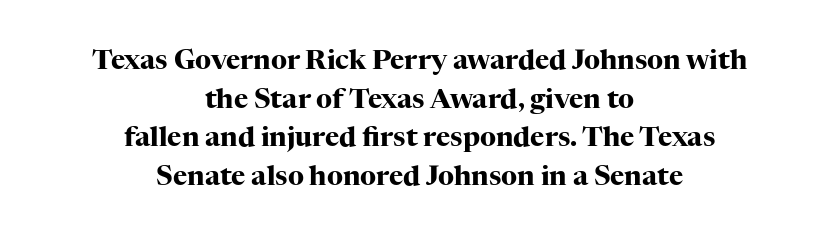
{"italic": "no", "bold": "yes", "underline": "no", "align": "center", "line_spacing": "normal", "line_spacing_ratio": 1.43, "letter_spacing": "normal", "letter_spacing_em": 0.0, "glyph_px": 27}
